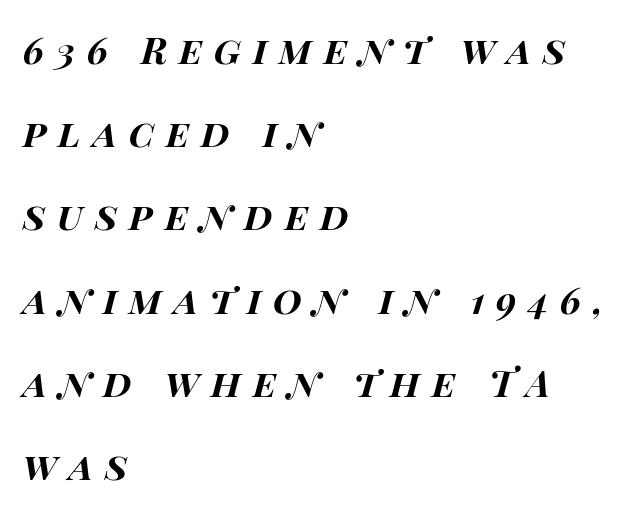
{"italic": "yes", "lean": "right", "slant_degrees": 15, "bold": "yes", "weight": "bold", "width": "wide", "stroke_contrast": "high", "x_height": "large", "monospaced": "no", "underline": "no", "align": "left", "line_spacing": "loose", "line_spacing_ratio": 2.25, "letter_spacing": "wide", "letter_spacing_em": 0.32, "glyph_px": 37}
